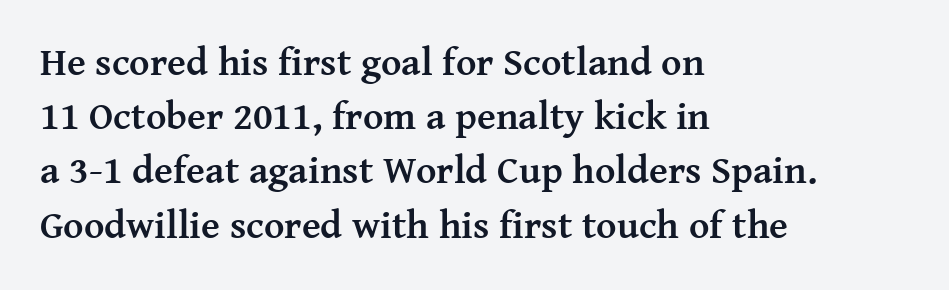
Q: Is the text bold? A: Yes.
Q: Is the text italic (slanted)? A: No, it is upright.
Q: Is the typeface a serif or a sans-serif typeface? A: Serif.
Q: Is the text underlined? A: No.
Q: How is the paragraph aligned? A: Left-aligned.
Q: Is the spacing between letters normal or unusually wide? A: Normal.
Q: Is the spacing between lines tight, normal or loose? A: Normal.
Q: Width (condensed, normal, or wide)? A: Normal.
Q: Stroke contrast? A: Medium.
Q: x-height? A: Medium.
Q: Monospaced? A: No.
